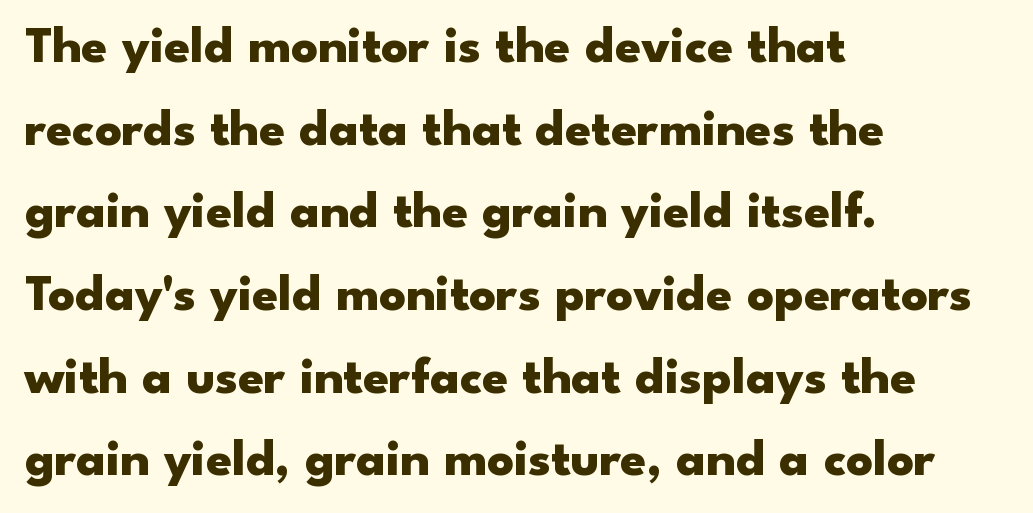
How heavy is the stroke? Heavy — this is a bold. How are the letters spaced? Ordinarily, with no added tracking. The lettering stays uniformly vertical, giving the passage a roman look. Each line starts at the same left margin while the right side varies.
